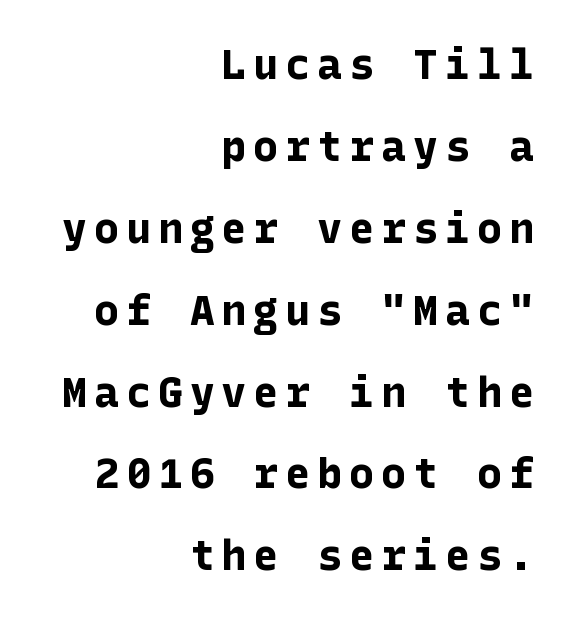
The image shows 42 px bold sans-serif type, upright; set right-aligned, loose line spacing (1.95x), not underlined; low stroke contrast and a medium x-height.
